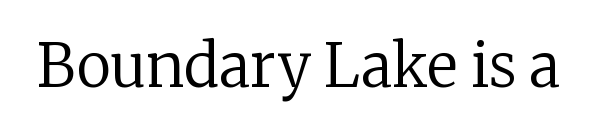
Q: Is the text bold? A: No.
Q: Is the text italic (slanted)? A: No, it is upright.
Q: Is the typeface a serif or a sans-serif typeface? A: Serif.
Q: Is the text underlined? A: No.
Q: Is the spacing between letters normal or unusually wide? A: Normal.
Q: Width (condensed, normal, or wide)? A: Normal.
Q: Stroke contrast? A: Low.
Q: x-height? A: Medium.
Q: Monospaced? A: No.
